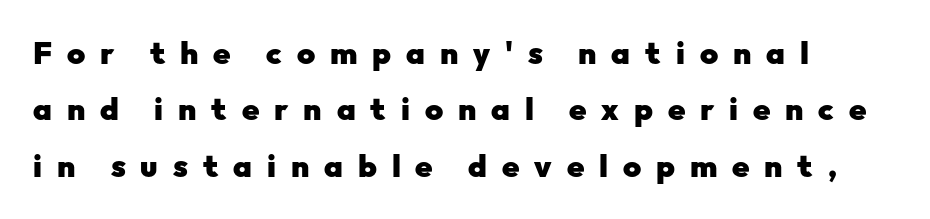
The image shows 31 px heavy sans-serif type, upright; set left-aligned, line spacing 1.82x, unusually wide letter spacing (+0.48 em), not underlined; low stroke contrast and a medium x-height.
